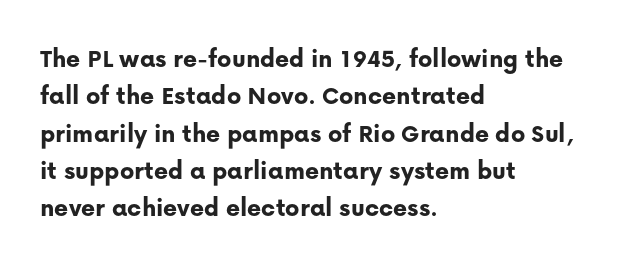
{"italic": "no", "bold": "yes", "underline": "no", "align": "left", "line_spacing": "normal", "line_spacing_ratio": 1.38, "letter_spacing": "normal", "letter_spacing_em": 0.0, "glyph_px": 27}
